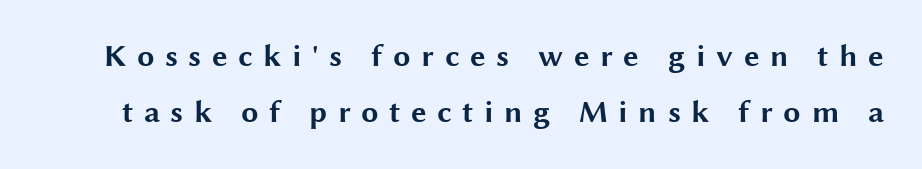
{"serif": "no", "italic": "no", "bold": "yes", "weight": "bold", "width": "wide", "stroke_contrast": "medium", "x_height": "medium", "monospaced": "no", "underline": "no", "line_spacing_ratio": 1.82, "letter_spacing": "wide", "letter_spacing_em": 0.34, "glyph_px": 31}
